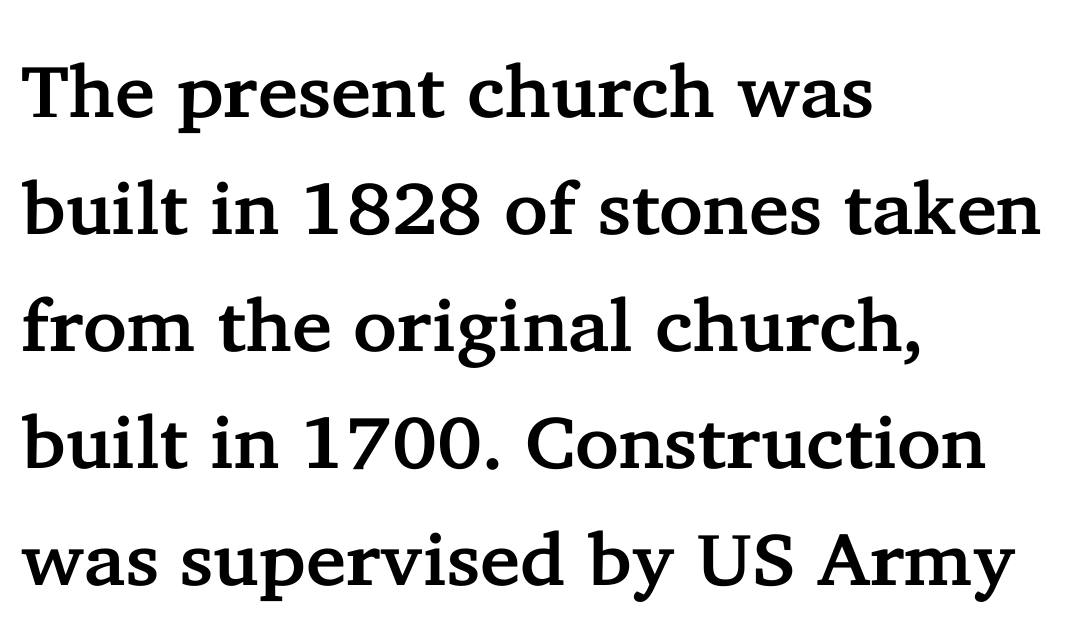
{"serif": "yes", "italic": "no", "width": "normal", "stroke_contrast": "low", "x_height": "medium", "monospaced": "no", "underline": "no", "align": "left", "line_spacing": "normal", "line_spacing_ratio": 1.58, "letter_spacing": "normal", "letter_spacing_em": 0.0, "glyph_px": 74}
